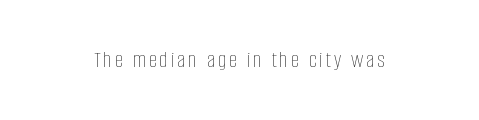
Q: Is the text bold? A: No.
Q: Is the text italic (slanted)? A: No, it is upright.
Q: Is the text underlined? A: No.
Q: How is the paragraph aligned? A: Centered.
